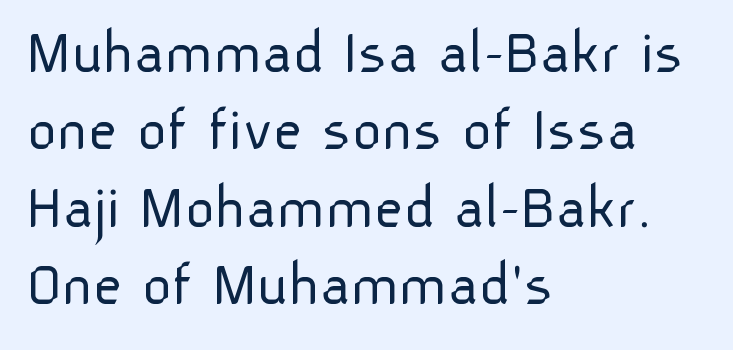
To sum up the face: it is a sans, with no serifs. Glyph-to-glyph distance matches everyday printed text. Nothing heavy about these letters — not bold at all. Notice how the passage keeps a crisp vertical edge on the left only. Varying glyph widths throughout — classic text-font behaviour.
